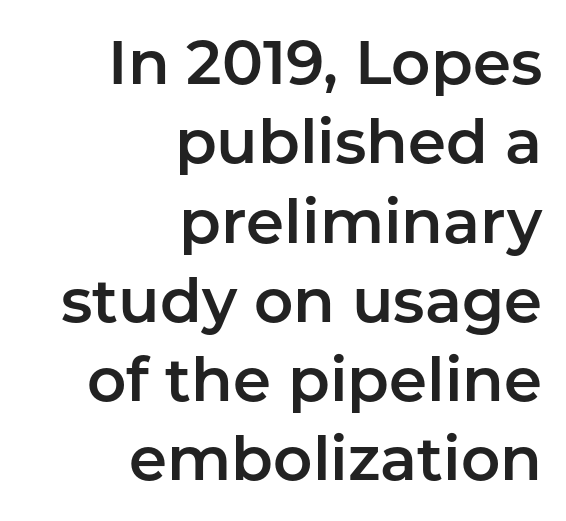
The image shows 61 px sans-serif type, upright; set right-aligned, normal line spacing (1.3x), normal letter spacing, not underlined; low stroke contrast and a medium x-height.
